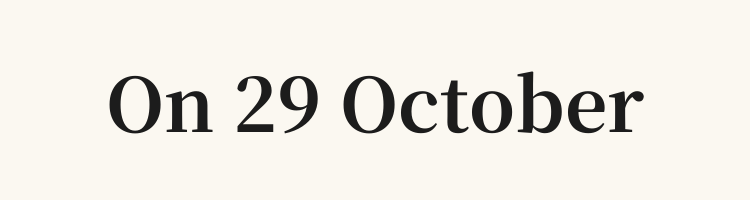
Q: Is the text bold? A: Yes.
Q: Is the text italic (slanted)? A: No, it is upright.
Q: Is the typeface a serif or a sans-serif typeface? A: Serif.
Q: Is the text underlined? A: No.
Q: Is the spacing between letters normal or unusually wide? A: Normal.
Q: Width (condensed, normal, or wide)? A: Normal.
Q: Stroke contrast? A: High.
Q: x-height? A: Medium.
Q: Monospaced? A: No.
